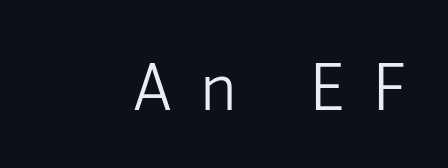
The image shows 69 px light sans-serif type, upright; set right-aligned, unusually wide letter spacing (+0.39 em), not underlined; low stroke contrast and a medium x-height.
